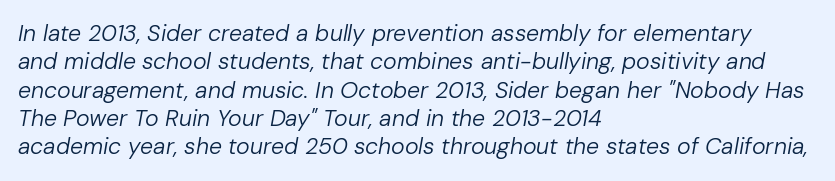
The image shows 23 px text type, italic (leaning right); set left-aligned, line spacing 1.23x, normal letter spacing, not underlined.
